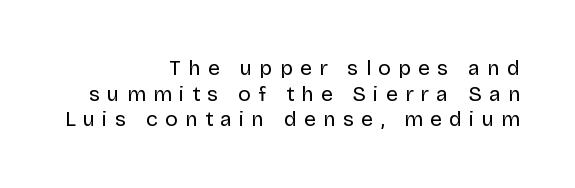
{"italic": "no", "bold": "no", "underline": "no", "align": "right", "line_spacing_ratio": 1.22, "letter_spacing": "wide", "letter_spacing_em": 0.35, "glyph_px": 21}
